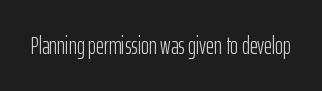
{"italic": "no", "bold": "no", "underline": "no", "letter_spacing": "normal", "letter_spacing_em": 0.0, "glyph_px": 24}
